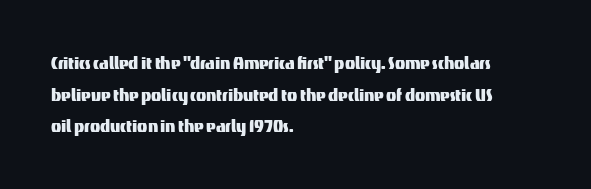
Q: Is the text italic (slanted)? A: No, it is upright.
Q: Is the text underlined? A: No.
Q: How is the paragraph aligned? A: Left-aligned.
Q: Is the spacing between letters normal or unusually wide? A: Normal.
Q: Is the spacing between lines tight, normal or loose? A: Normal.
